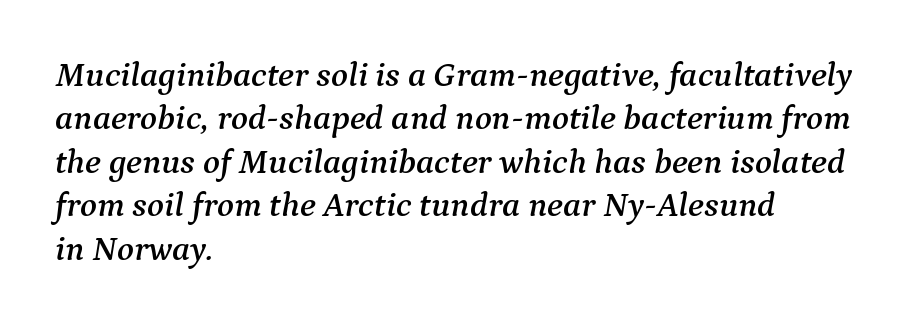
{"serif": "yes", "italic": "yes", "lean": "right", "slant_degrees": 9, "width": "normal", "stroke_contrast": "medium", "x_height": "medium", "monospaced": "no", "underline": "no", "align": "left", "line_spacing_ratio": 1.24, "letter_spacing": "normal", "letter_spacing_em": 0.0, "glyph_px": 35}
